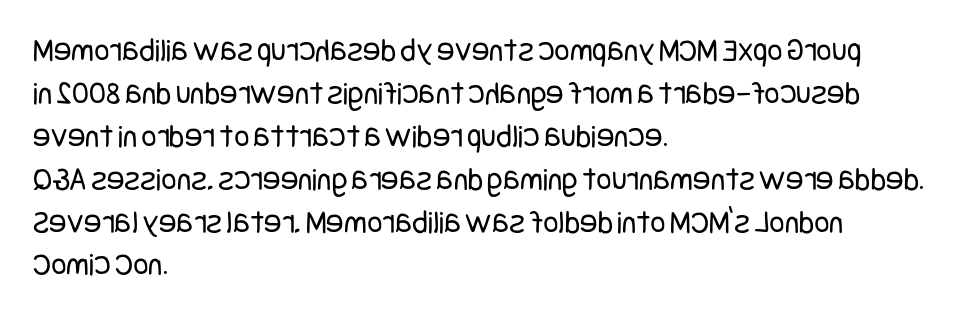
Q: Is the text bold? A: No.
Q: Is the text italic (slanted)? A: No, it is upright.
Q: Is the typeface a serif or a sans-serif typeface? A: Sans-serif.
Q: Is the text underlined? A: No.
Q: How is the paragraph aligned? A: Left-aligned.
Q: Is the spacing between letters normal or unusually wide? A: Normal.
Q: Is the spacing between lines tight, normal or loose? A: Normal.
Q: Width (condensed, normal, or wide)? A: Condensed.
Q: Stroke contrast? A: Low.
Q: x-height? A: Large.
